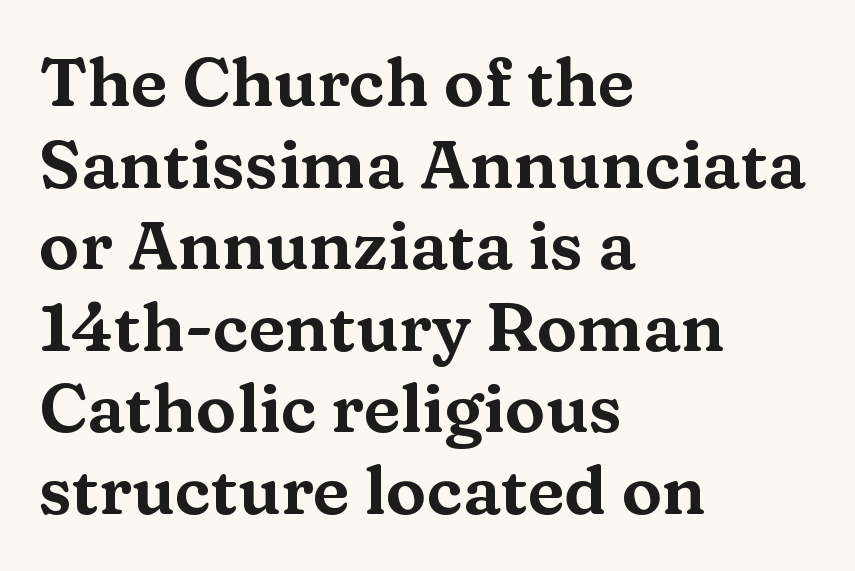
The image shows 68 px wide serif type, upright; set left-aligned, line spacing 1.2x, normal letter spacing, not underlined; medium stroke contrast and a medium x-height.
